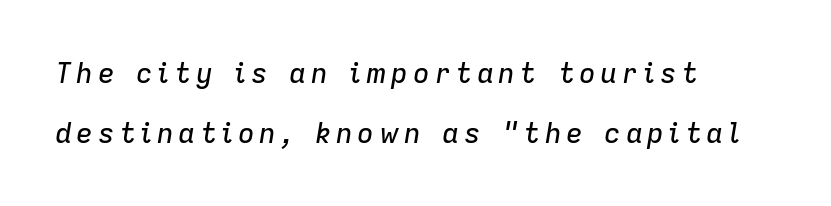
{"italic": "yes", "lean": "right", "slant_degrees": 9, "width": "normal", "stroke_contrast": "low", "x_height": "medium", "monospaced": "no", "underline": "no", "align": "left", "line_spacing": "loose", "line_spacing_ratio": 2.13, "glyph_px": 28}
